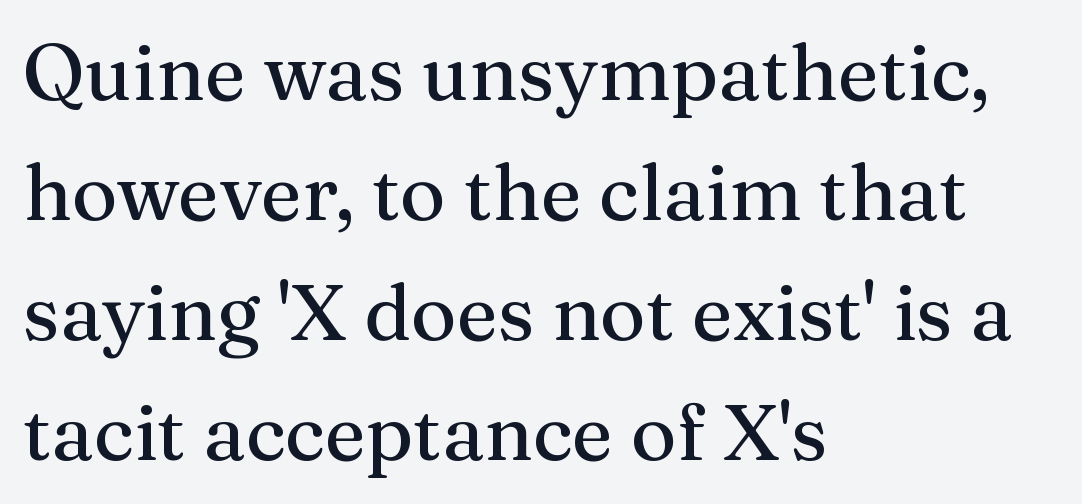
Here the designer chose a conventional face with non-uniform glyph widths. The rendering anchors every line to the left-hand side. Notice how descenders clear the ascenders below comfortably — that's standard leading. The rendering keeps characters at their native spacing. The type family on display is of the serif kind. No word sits above an underline.
